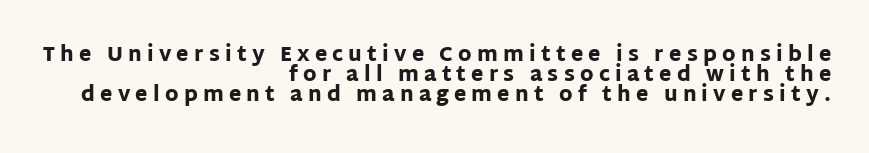
The image shows 20 px bold type, upright; set right-aligned, tight line spacing (1.0x), unusually wide letter spacing (+0.26 em), not underlined.
